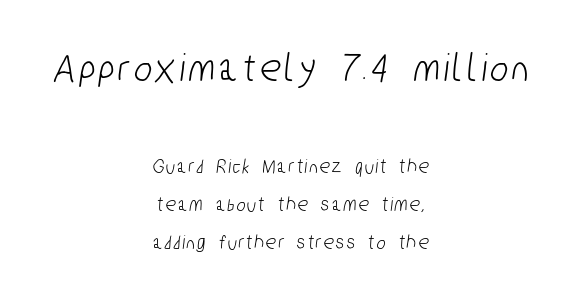
{"serif": "no", "width": "condensed", "stroke_contrast": "low", "x_height": "medium", "monospaced": "no", "underline": "no", "align": "center", "line_spacing_ratio": 1.8, "larger_block": "first", "size_ratio": 2.0, "glyph_px": 42}
